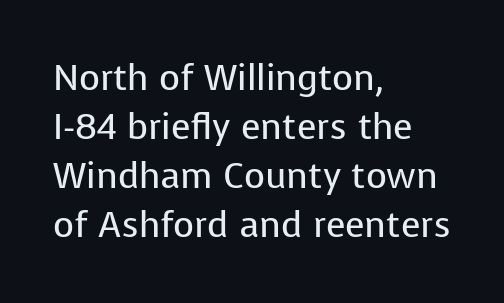
The lines sit at an ordinary, default distance from one another. The area under the type is left untouched. Visually the block forms a straight wall on the left and a jagged coastline on the right. Tracking here is standard; glyphs follow each other at the usual distance.
